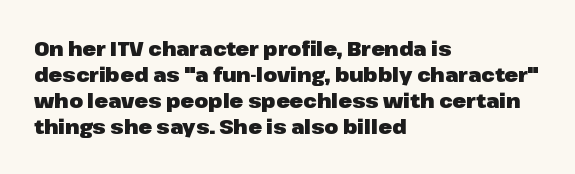
{"italic": "no", "bold": "yes", "underline": "no", "align": "left", "line_spacing": "normal", "line_spacing_ratio": 1.3, "letter_spacing": "normal", "letter_spacing_em": 0.0, "glyph_px": 20}
